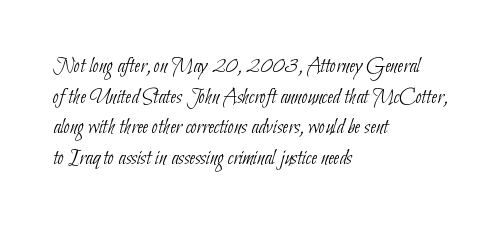
The image shows 22 px text type; set left-aligned, normal line spacing (1.39x), normal letter spacing, not underlined.
